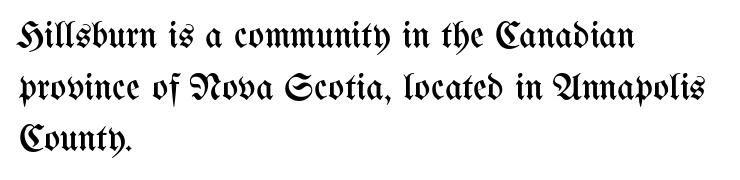
{"italic": "no", "bold": "no", "weight": "regular", "width": "condensed", "stroke_contrast": "medium", "x_height": "medium", "monospaced": "no", "underline": "no", "align": "left", "line_spacing": "normal", "line_spacing_ratio": 1.36, "letter_spacing": "normal", "letter_spacing_em": 0.0, "glyph_px": 38}
